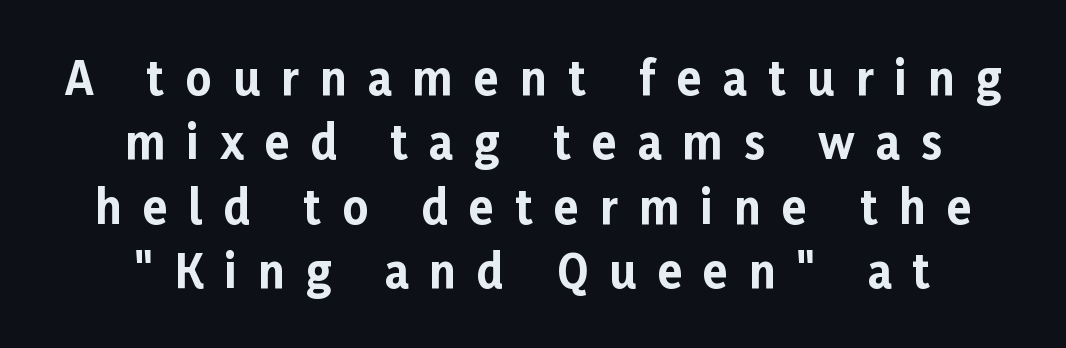
{"serif": "no", "italic": "no", "bold": "yes", "weight": "bold", "width": "normal", "stroke_contrast": "low", "x_height": "medium", "monospaced": "no", "underline": "no", "align": "center", "line_spacing": "normal", "line_spacing_ratio": 1.43, "letter_spacing": "wide", "letter_spacing_em": 0.47, "glyph_px": 45}
